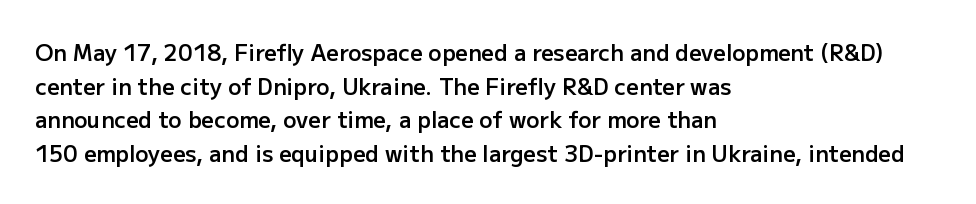
{"italic": "no", "bold": "semi", "underline": "no", "align": "left", "line_spacing": "normal", "line_spacing_ratio": 1.53, "letter_spacing": "normal", "letter_spacing_em": 0.0, "glyph_px": 22}
